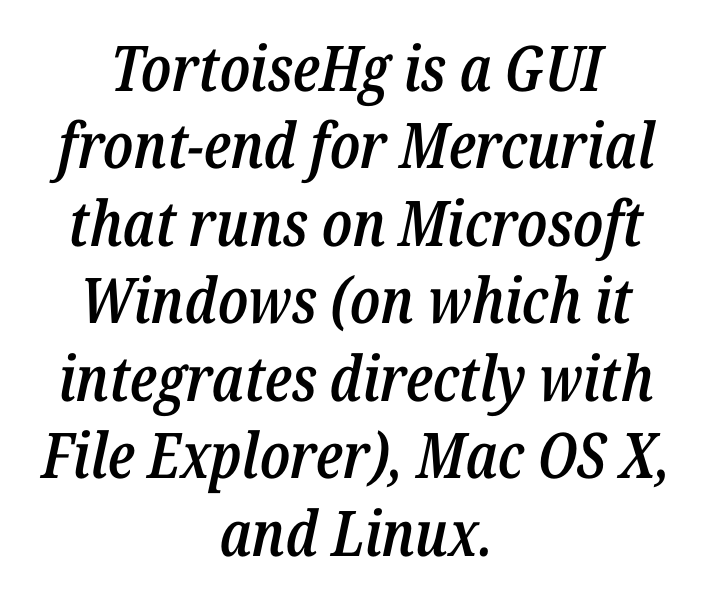
The words here are not underlined. Slant detected: the letters are inclined. These lines keep a tight, regular rhythm from letter to letter. Each letter keeps its own natural width here, so spacing adapts to shape. Every row of glyphs is offset so its center matches the block's center.
